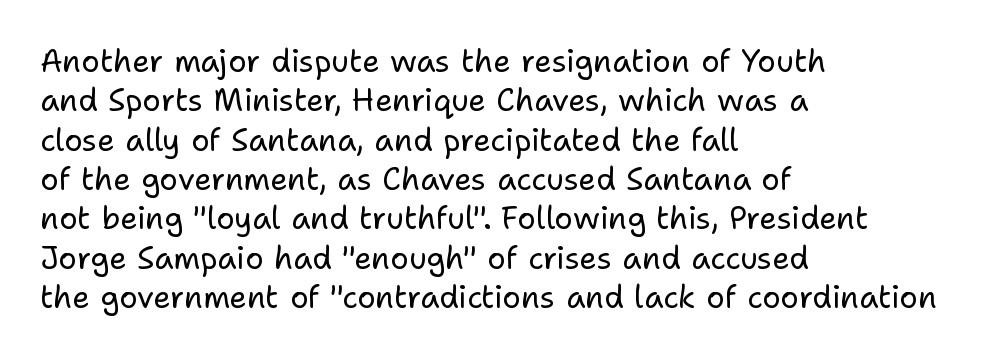
{"serif": "no", "italic": "no", "bold": "no", "weight": "regular", "width": "normal", "stroke_contrast": "low", "x_height": "medium", "monospaced": "no", "underline": "no", "align": "left", "line_spacing": "normal", "line_spacing_ratio": 1.27, "letter_spacing": "normal", "letter_spacing_em": 0.0, "glyph_px": 31}
